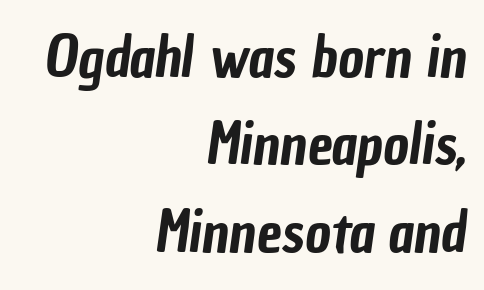
Q: Is the typeface a serif or a sans-serif typeface? A: Sans-serif.
Q: Is the text underlined? A: No.
Q: How is the paragraph aligned? A: Right-aligned.
Q: Is the spacing between letters normal or unusually wide? A: Normal.
Q: Is the spacing between lines tight, normal or loose? A: Normal.
Q: Width (condensed, normal, or wide)? A: Condensed.
Q: Stroke contrast? A: Low.
Q: x-height? A: Medium.
Q: Monospaced? A: No.
